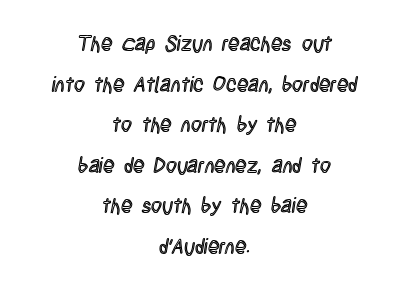
Has an underline been added? It has not. There is no visible air inserted between adjacent glyphs. The typesetter chose a symmetrical, centered arrangement here. Summary of vertical rhythm: relaxed, with wide interline spacing.
